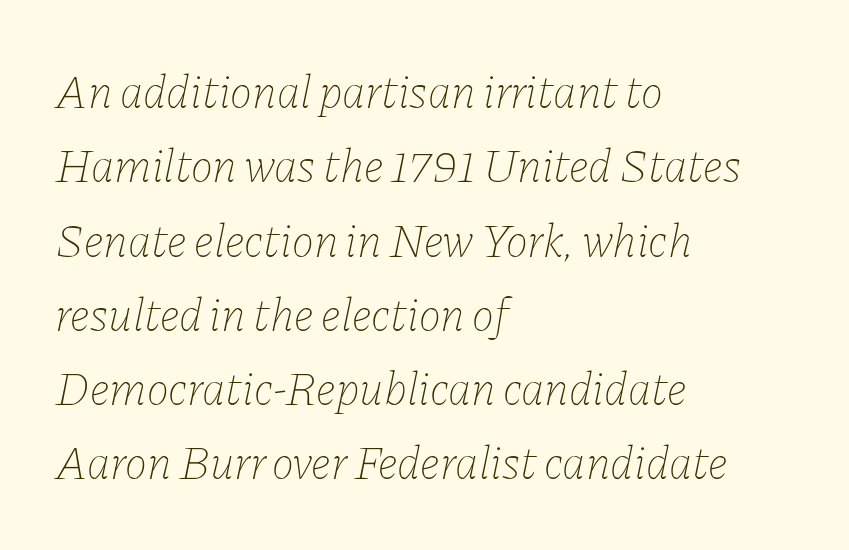
Q: Is the text bold? A: No.
Q: Is the text italic (slanted)? A: Yes, it leans right by about 11 degrees.
Q: Is the text underlined? A: No.
Q: How is the paragraph aligned? A: Left-aligned.
Q: Is the spacing between letters normal or unusually wide? A: Normal.
Q: Is the spacing between lines tight, normal or loose? A: Normal.
Q: Width (condensed, normal, or wide)? A: Normal.
Q: Stroke contrast? A: Low.
Q: x-height? A: Medium.
Q: Monospaced? A: No.
